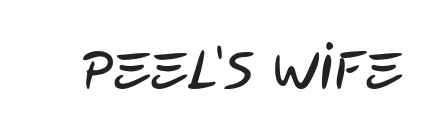
Q: Is the typeface a serif or a sans-serif typeface? A: Sans-serif.
Q: Is the text underlined? A: No.
Q: Is the spacing between letters normal or unusually wide? A: Normal.
Q: Width (condensed, normal, or wide)? A: Condensed.
Q: Stroke contrast? A: Low.
Q: x-height? A: Large.
Q: Monospaced? A: No.
